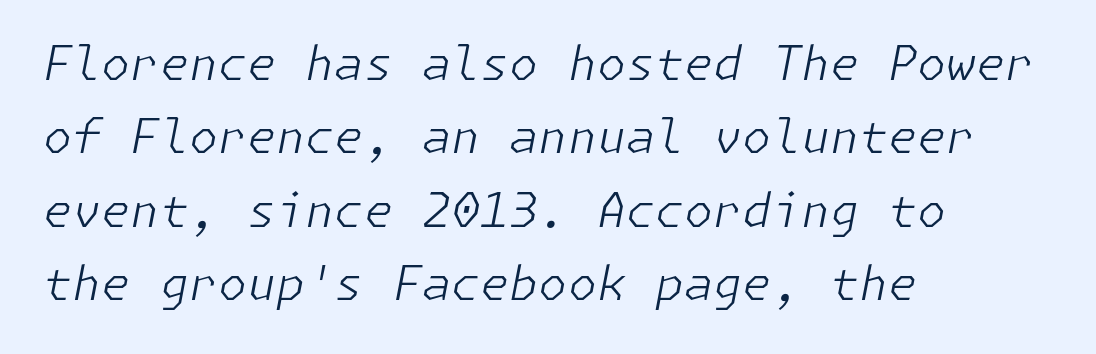
{"italic": "yes", "lean": "right", "slant_degrees": 11, "bold": "no", "weight": "light", "width": "normal", "stroke_contrast": "low", "x_height": "medium", "underline": "no", "align": "left", "line_spacing": "normal", "line_spacing_ratio": 1.56, "letter_spacing": "normal", "letter_spacing_em": 0.0, "glyph_px": 47}
